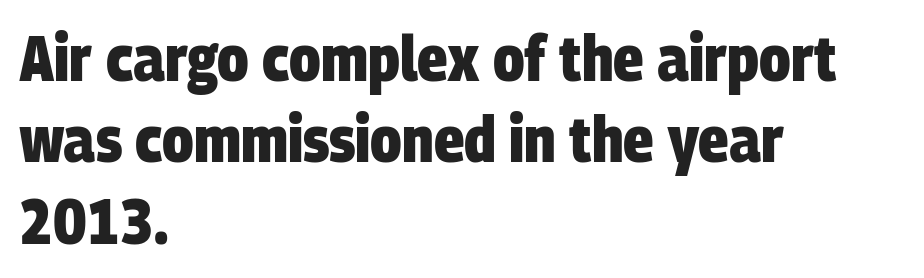
Line beginnings align vertically; line endings do not. Nobody drew a line under any word here. Regular leading. Here the designer chose a conventional face with non-uniform glyph widths. The rendering uses a bold face; every stroke is thick and dark.
